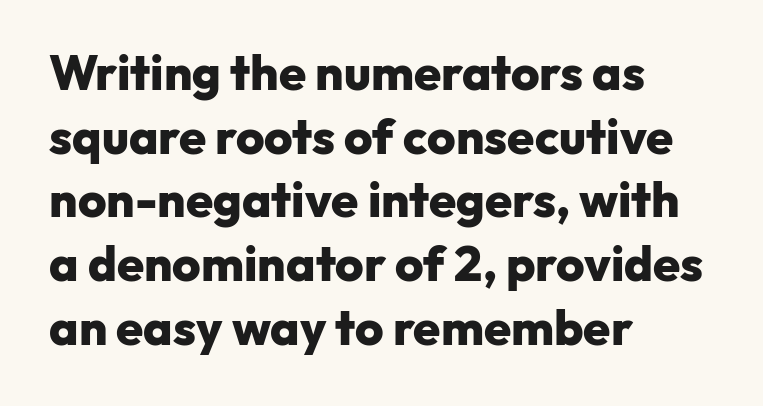
{"serif": "no", "italic": "no", "bold": "yes", "weight": "heavy", "width": "normal", "stroke_contrast": "low", "x_height": "medium", "monospaced": "no", "underline": "no", "align": "left", "line_spacing": "normal", "line_spacing_ratio": 1.3, "letter_spacing": "normal", "letter_spacing_em": 0.0, "glyph_px": 49}
